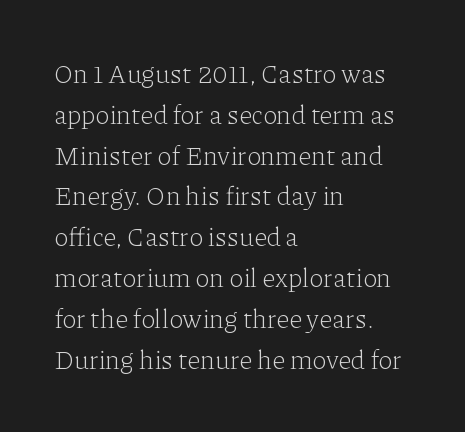
{"italic": "no", "bold": "no", "underline": "no", "align": "left", "line_spacing": "normal", "line_spacing_ratio": 1.57, "letter_spacing": "normal", "letter_spacing_em": 0.0, "glyph_px": 26}
